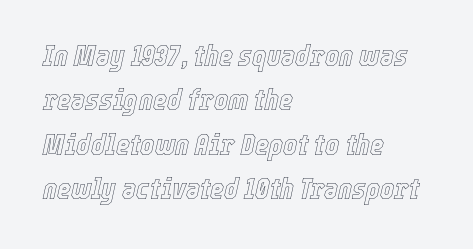
Italic: yes, the glyphs are oblique. Is the block centered? No — it sits flush against the left margin. A typesetter would call this proportional, since set widths differ per character. The leading is moderate, giving the passage an even texture. Caption: standard tracking, unaltered.
